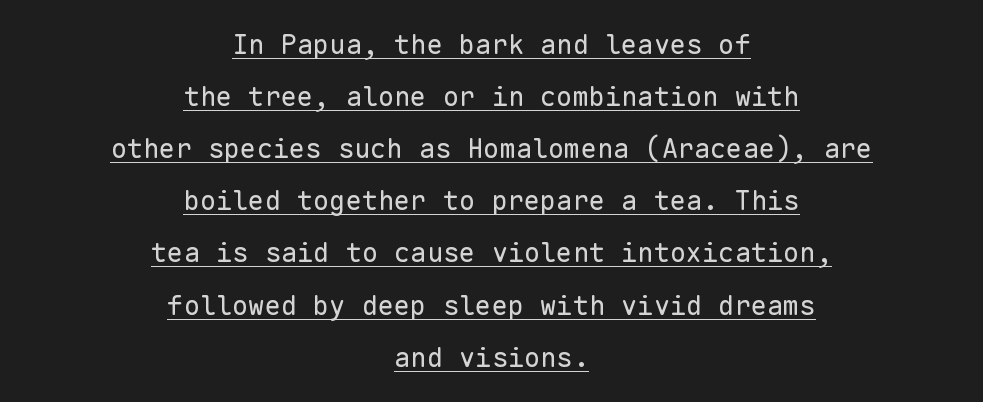
The image shows 27 px text type, upright; set centered, loose line spacing (1.93x), normal letter spacing, underlined.
